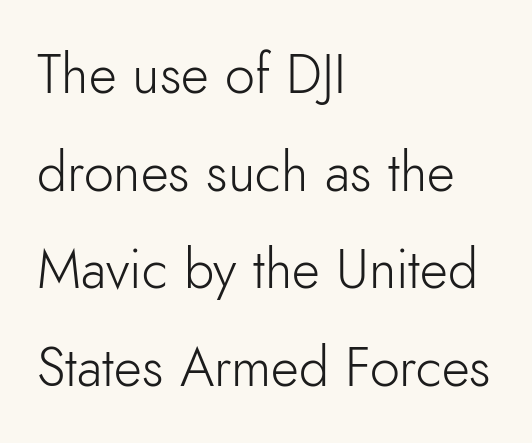
Q: Is the text bold? A: No.
Q: Is the text italic (slanted)? A: No, it is upright.
Q: Is the typeface a serif or a sans-serif typeface? A: Sans-serif.
Q: Is the text underlined? A: No.
Q: How is the paragraph aligned? A: Left-aligned.
Q: Is the spacing between letters normal or unusually wide? A: Normal.
Q: Width (condensed, normal, or wide)? A: Normal.
Q: Stroke contrast? A: Low.
Q: x-height? A: Small.
Q: Monospaced? A: No.
